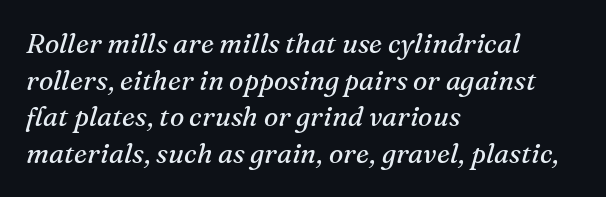
A typesetter would call this zero additional tracking. A quiet, ordinary-to-light weight characterises the typeface. Underline: absent. The passage shown stacks its lines at a standard gap. The glyphs look as if they've been sheared to an angle.
